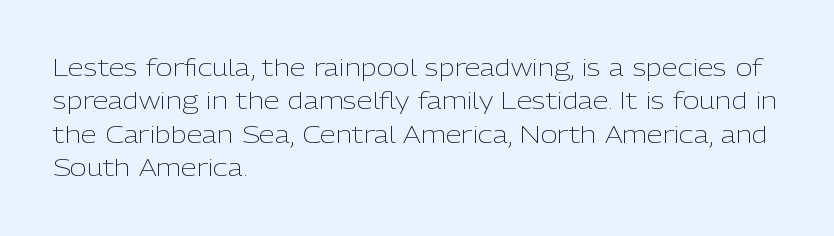
Q: Is the text bold? A: No.
Q: Is the text italic (slanted)? A: No, it is upright.
Q: Is the text underlined? A: No.
Q: How is the paragraph aligned? A: Left-aligned.
Q: Is the spacing between letters normal or unusually wide? A: Normal.
Q: Is the spacing between lines tight, normal or loose? A: Normal.
